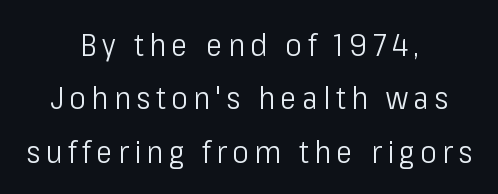
The image shows 31 px light, condensed sans-serif type, upright; set centered, line spacing 1.72x, not underlined; low stroke contrast and a medium x-height.
